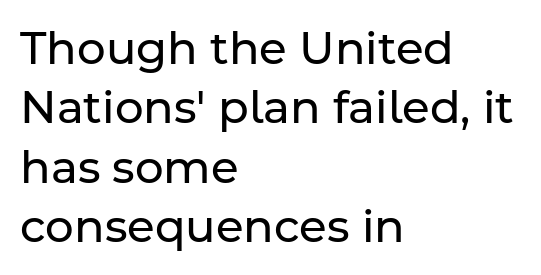
{"serif": "no", "italic": "no", "bold": "no", "weight": "regular", "width": "normal", "stroke_contrast": "low", "x_height": "medium", "monospaced": "no", "underline": "no", "align": "left", "line_spacing": "normal", "line_spacing_ratio": 1.32, "letter_spacing": "normal", "letter_spacing_em": 0.0, "glyph_px": 45}
